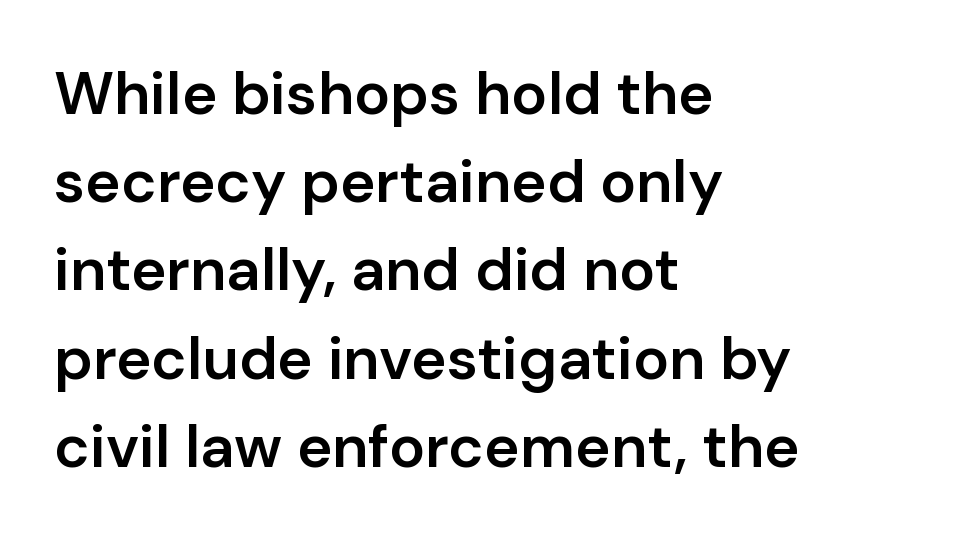
Notice how the stems are strictly vertical — no italics here. Decoration check: the copy has no underline. Serif or sans? Sans — the stroke terminals are bare. Varying glyph widths throughout — classic text-font behaviour. Nobody touched the tracking dial on this one.
